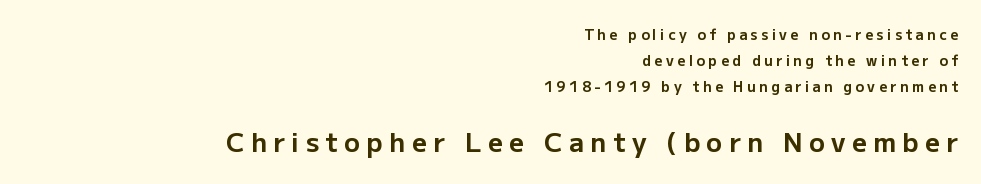
{"italic": "no", "bold": "yes", "underline": "no", "align": "right", "line_spacing_ratio": 1.85, "letter_spacing": "wide", "letter_spacing_em": 0.25, "larger_block": "second", "size_ratio": 1.86, "glyph_px": 26}
